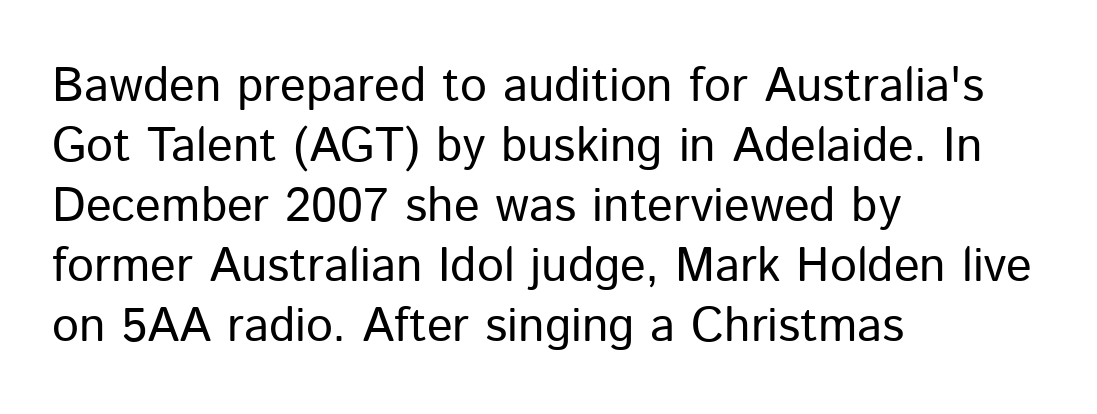
The image shows 48 px regular-weight sans-serif type, upright; set left-aligned, normal line spacing (1.25x), normal letter spacing, not underlined; low stroke contrast and a medium x-height.
